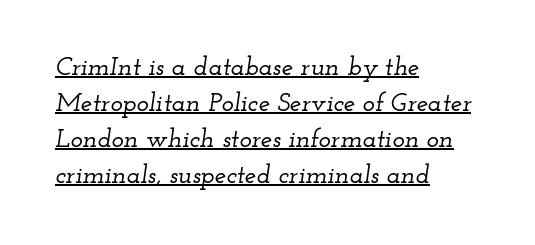
Students, observe the line beneath the letters — that is underlining. Observe the lean: these are italic letterforms. The ragged edge is on the right, which tells us the setting is flush left. The line-height multiplier appears to be the usual default. A typesetter would call this zero additional tracking.
